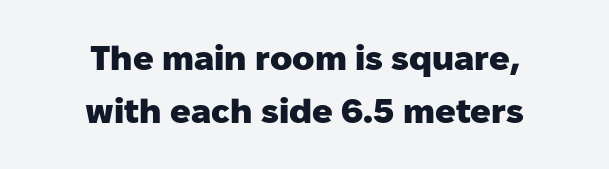
The strokes are fattened all the way to bold. Vertically, the passage feels balanced, rows spaced as you'd expect. Character widths vary here, with narrow letters taking less room than wide ones. A typesetter would call this zero additional tracking. The type family on display is of the sans-serif kind.
